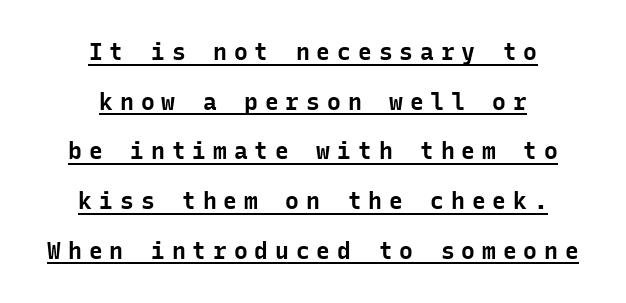
{"italic": "no", "bold": "yes", "underline": "yes", "align": "center", "line_spacing": "loose", "line_spacing_ratio": 2.16, "letter_spacing": "wide", "letter_spacing_em": 0.3, "glyph_px": 23}
